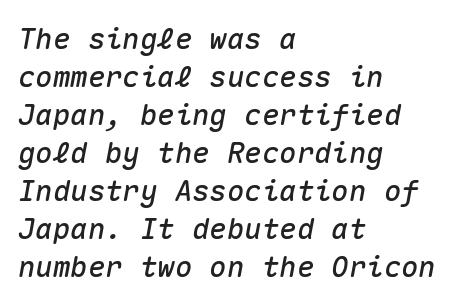
The image shows 29 px text type, italic (leaning right), monospaced; set left-aligned, normal line spacing (1.31x), normal letter spacing, not underlined; medium stroke contrast and a medium x-height.
